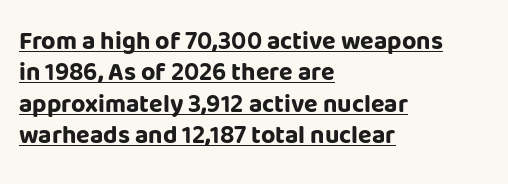
Q: Is the text bold? A: Yes.
Q: Is the text italic (slanted)? A: No, it is upright.
Q: Is the text underlined? A: Yes.
Q: How is the paragraph aligned? A: Left-aligned.
Q: Is the spacing between letters normal or unusually wide? A: Normal.
Q: Is the spacing between lines tight, normal or loose? A: Normal.
